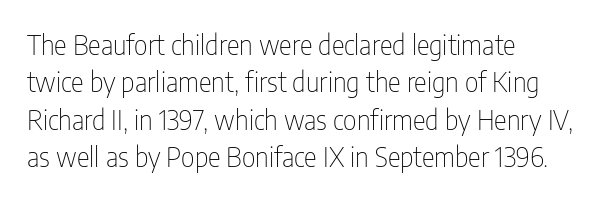
The image shows 27 px text type, upright; set left-aligned, normal line spacing (1.38x), normal letter spacing, not underlined.
